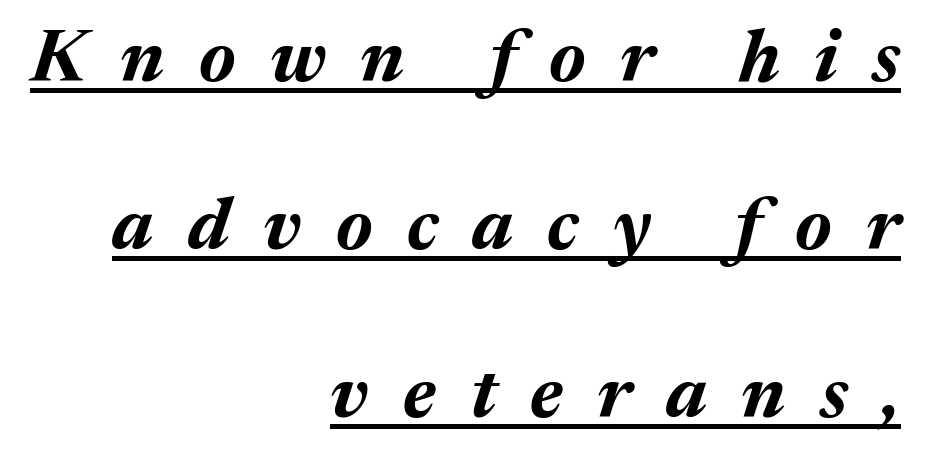
Quick note: interline space is abundant. Substantial extra tracking has been applied to these lines. Is this a fixed-width face? No — the glyphs have proportional, varying widths. The axis of the letterforms is tilted away from vertical. The string is rendered with underlining switched on. Heft: maximum for text — a bold.
